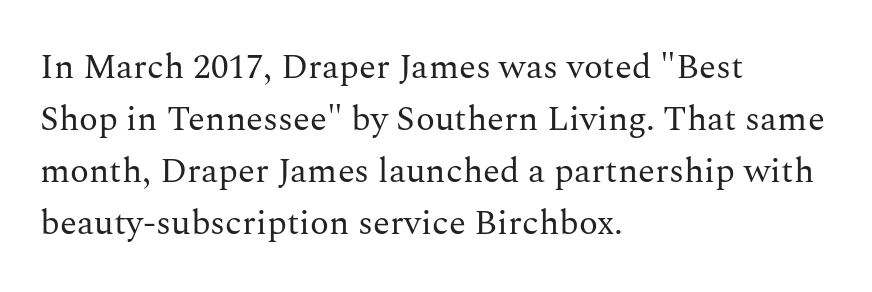
The image shows 35 px regular-weight serif type, upright; set left-aligned, normal line spacing (1.49x), normal letter spacing, not underlined; medium stroke contrast and a medium x-height.
